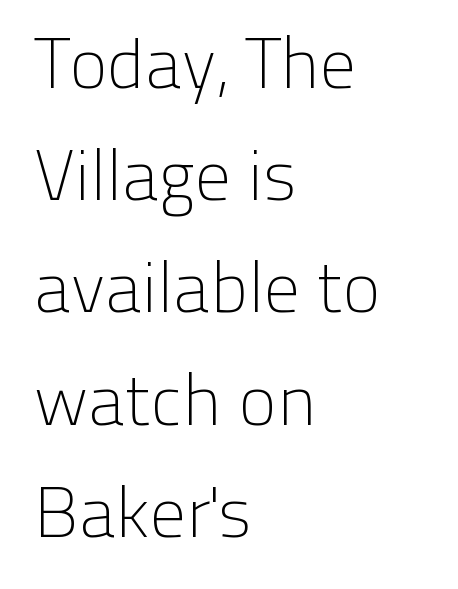
The image shows 71 px light sans-serif type, upright; set left-aligned, normal line spacing (1.58x), normal letter spacing, not underlined; low stroke contrast and a medium x-height.
